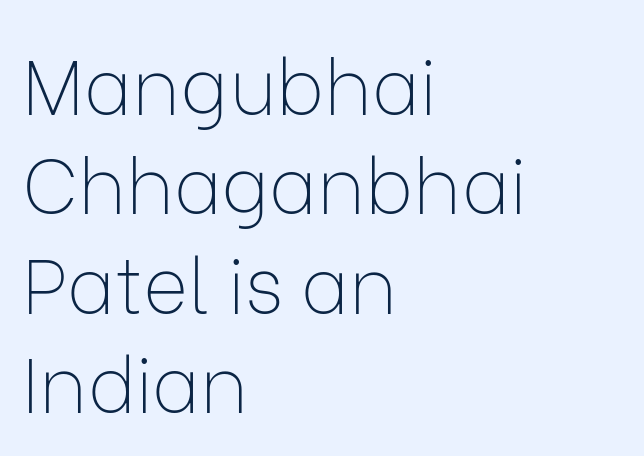
The image shows 77 px thin sans-serif type, upright; set left-aligned, normal line spacing (1.29x), normal letter spacing, not underlined; low stroke contrast and a medium x-height.
